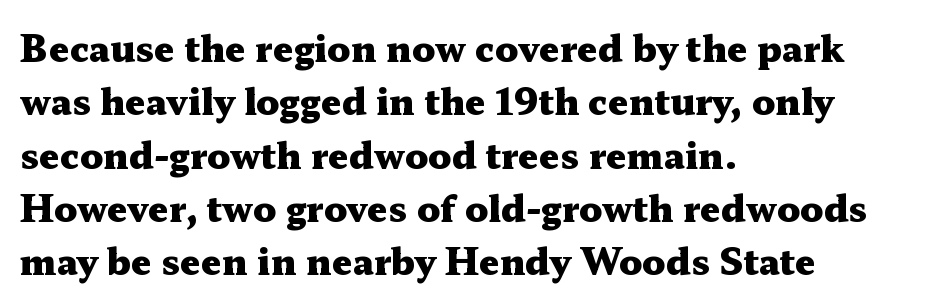
Q: Is the text bold? A: Yes.
Q: Is the text italic (slanted)? A: No, it is upright.
Q: Is the typeface a serif or a sans-serif typeface? A: Serif.
Q: Is the text underlined? A: No.
Q: How is the paragraph aligned? A: Left-aligned.
Q: Is the spacing between letters normal or unusually wide? A: Normal.
Q: Is the spacing between lines tight, normal or loose? A: Normal.
Q: Width (condensed, normal, or wide)? A: Wide.
Q: Stroke contrast? A: Medium.
Q: x-height? A: Medium.
Q: Monospaced? A: No.
